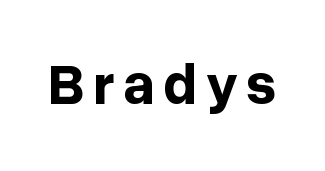
This sample uses a sans-serif face. On the weight axis this lands at bold, roughly 700. These lines are rendered in a variable-pitch font. Honestly, there is no underline to notice here at all.
